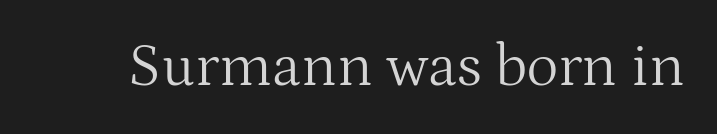
Q: Is the text bold? A: No.
Q: Is the text italic (slanted)? A: No, it is upright.
Q: Is the typeface a serif or a sans-serif typeface? A: Serif.
Q: Is the text underlined? A: No.
Q: Is the spacing between letters normal or unusually wide? A: Normal.
Q: Width (condensed, normal, or wide)? A: Normal.
Q: Stroke contrast? A: Medium.
Q: x-height? A: Medium.
Q: Monospaced? A: No.
